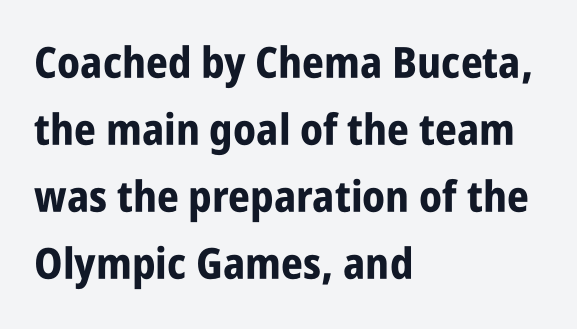
The image shows 43 px bold, condensed sans-serif type, upright; set left-aligned, normal line spacing (1.56x), normal letter spacing, not underlined; low stroke contrast and a large x-height.
